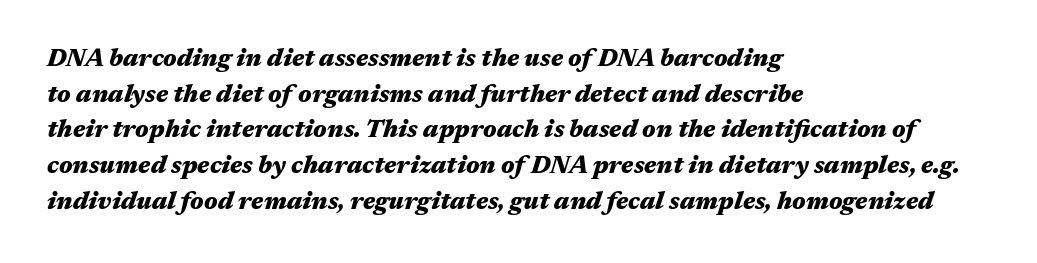
{"italic": "yes", "lean": "right", "slant_degrees": 17, "bold": "yes", "underline": "no", "align": "left", "line_spacing": "normal", "line_spacing_ratio": 1.43, "letter_spacing": "normal", "letter_spacing_em": 0.0, "glyph_px": 25}
